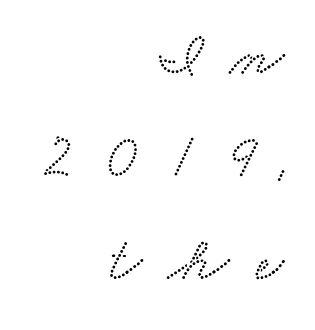
The image shows 62 px wide serif type; set right-aligned, normal line spacing (1.65x), unusually wide letter spacing (+0.43 em), not underlined; low stroke contrast and a small x-height.
